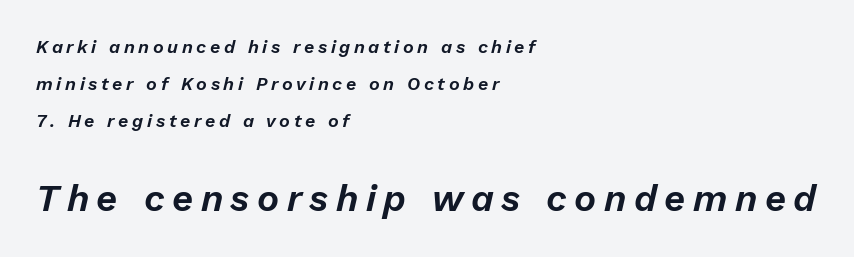
{"italic": "yes", "lean": "right", "slant_degrees": 13, "width": "normal", "stroke_contrast": "low", "x_height": "medium", "monospaced": "no", "underline": "no", "align": "left", "line_spacing": "loose", "line_spacing_ratio": 2.05, "letter_spacing": "wide", "letter_spacing_em": 0.2, "larger_block": "second", "size_ratio": 2.06, "glyph_px": 37}
